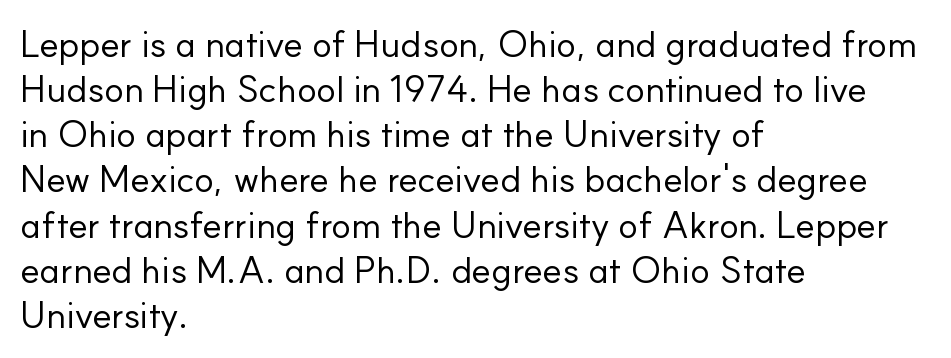
{"serif": "no", "italic": "no", "bold": "no", "weight": "regular", "width": "normal", "stroke_contrast": "low", "x_height": "small", "monospaced": "no", "underline": "no", "align": "left", "line_spacing_ratio": 1.22, "letter_spacing": "normal", "letter_spacing_em": 0.0, "glyph_px": 37}
